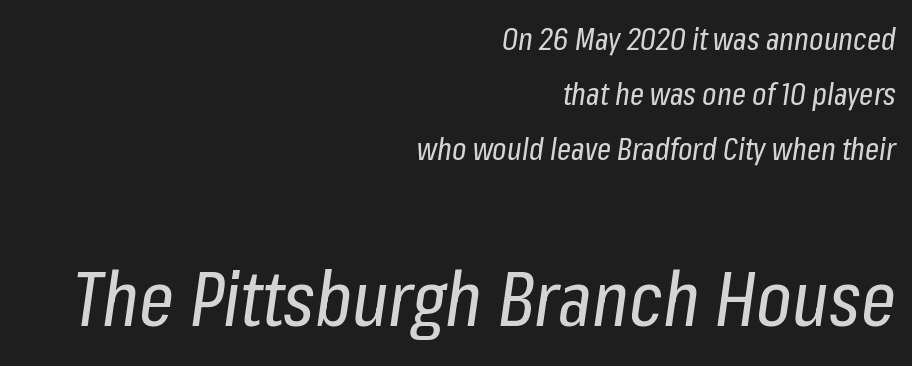
Standard letterfit; no display-style spreading of the glyphs. The passage shown is typed in a proportional face where columns would drift. The strokes are not fattened; the text isn't bold. There's an unmistakable incline to the writing here. Clear beneath every line of the passage.
